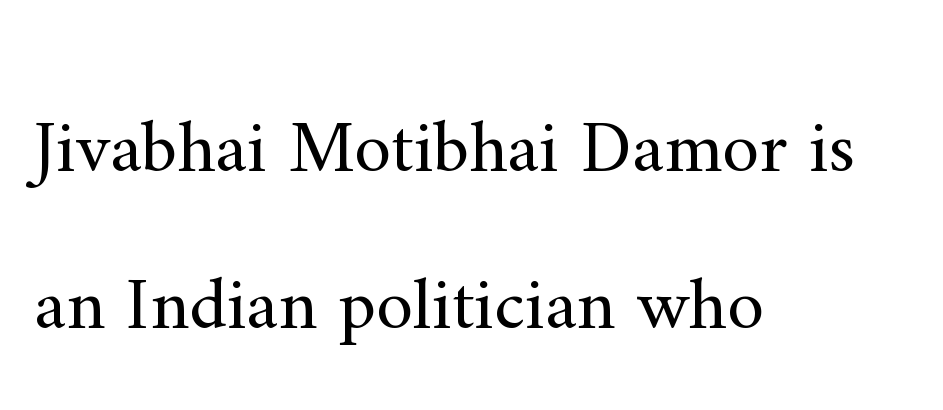
The image shows 75 px regular-weight serif type, upright; set left-aligned, loose line spacing (2.09x), normal letter spacing, not underlined; medium stroke contrast and a small x-height.
